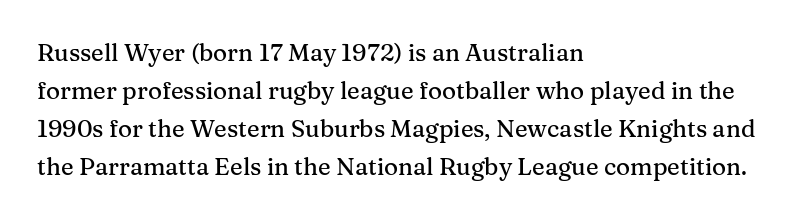
The specimen omits any rule beneath the text block's lines. Alignment: flush left. Italic? Not at all — the glyphs are vertical. The lines sit at an ordinary, default distance from one another. You could call the tracking neutral — neither tight nor loose.
